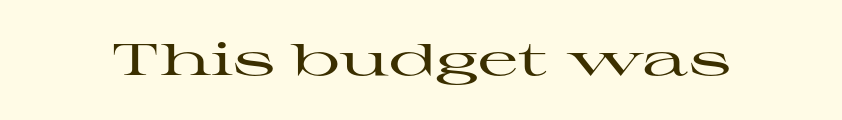
The image shows 44 px wide serif type, upright; set normal letter spacing, not underlined; high stroke contrast and a medium x-height.
